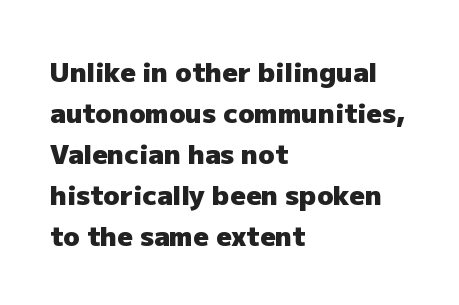
Q: Is the text bold? A: Yes.
Q: Is the text italic (slanted)? A: No, it is upright.
Q: Is the text underlined? A: No.
Q: How is the paragraph aligned? A: Left-aligned.
Q: Is the spacing between letters normal or unusually wide? A: Normal.
Q: Is the spacing between lines tight, normal or loose? A: Normal.
